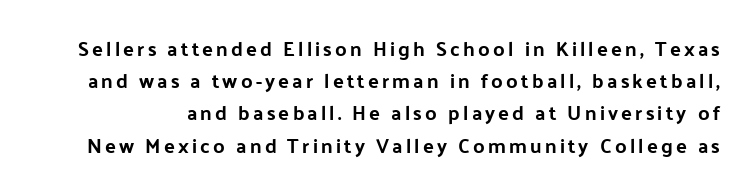
In terms of posture, this sample is upright. Reading down the column, the eye jumps a familiar distance to each next line. Words float on clear page, feet unadorned. As a designer I'd log this as weight 700, bold.
